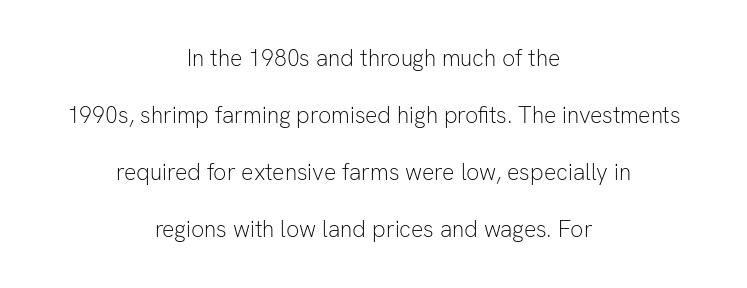
{"italic": "no", "bold": "no", "underline": "no", "align": "center", "line_spacing": "loose", "line_spacing_ratio": 2.48, "letter_spacing": "normal", "letter_spacing_em": 0.0, "glyph_px": 23}
